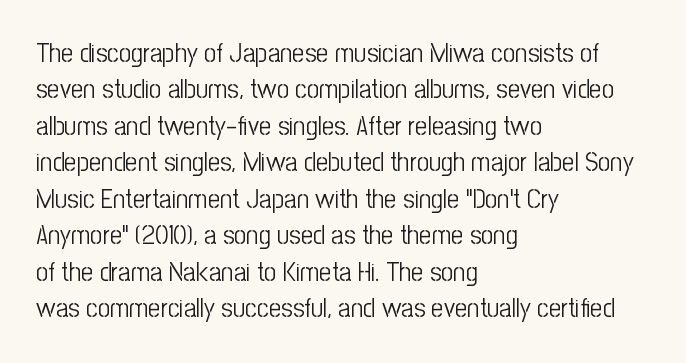
The image shows 27 px text type, upright; set left-aligned, normal line spacing (1.35x), normal letter spacing, not underlined.
